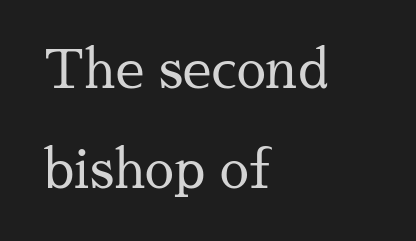
Vertical stems look standard width or narrower in stroke. The vertical gap from one line to the next is large. No italicization has been applied; the sample stays upright. You could not count columns in this text — the font is proportionally spaced. No extra tracking has been applied to these lines.
